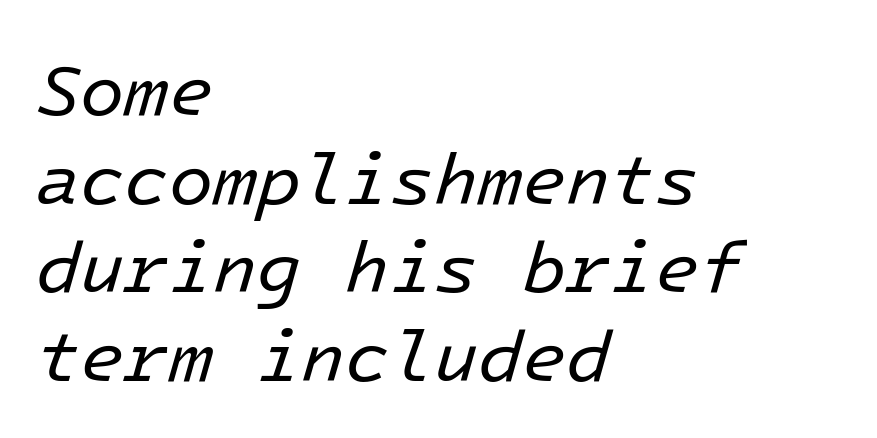
The letters are slanted; this is an italic face. The words here are not underlined. These lines stack with their left ends in a neat column. The weight tops out at a normal text grade. Letter spacing: default.
